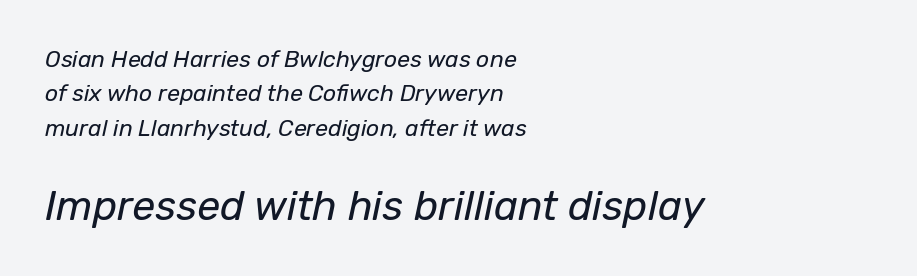
Q: Is the text bold? A: No.
Q: Is the text italic (slanted)? A: Yes, it leans right by about 12 degrees.
Q: Is the text underlined? A: No.
Q: How is the paragraph aligned? A: Left-aligned.
Q: Is the spacing between letters normal or unusually wide? A: Normal.
Q: Is the spacing between lines tight, normal or loose? A: Normal.
Q: Which block of text is set in a larger size, the first (top) or the second (bottom)? A: The second (bottom) one.
Q: Width (condensed, normal, or wide)? A: Normal.
Q: Stroke contrast? A: Low.
Q: x-height? A: Medium.
Q: Monospaced? A: No.
